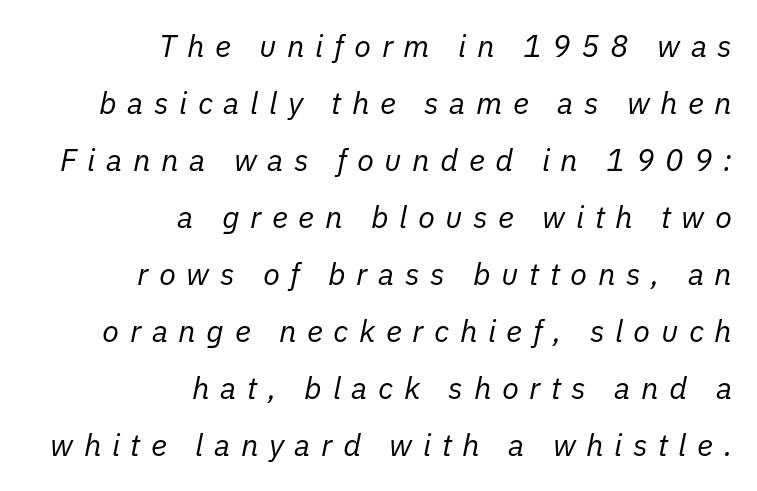
{"italic": "yes", "lean": "right", "slant_degrees": 11, "bold": "no", "weight": "regular", "width": "normal", "stroke_contrast": "low", "x_height": "medium", "monospaced": "no", "underline": "no", "align": "right", "line_spacing_ratio": 1.84, "letter_spacing": "wide", "letter_spacing_em": 0.34, "glyph_px": 31}
